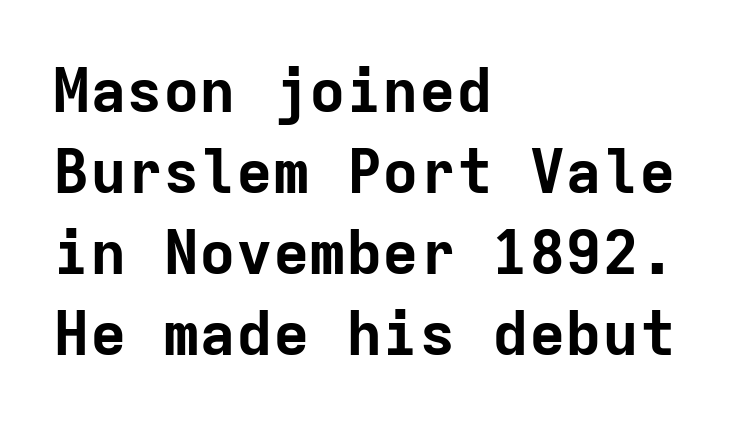
These words are printed bold, with thick strokes throughout. Where is the straight margin? On the left. Plain, unruled lines of type. No extra tracking has been applied to these lines.
